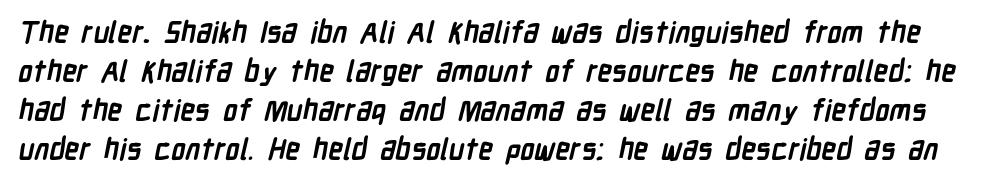
{"serif": "no", "bold": "yes", "weight": "semibold", "width": "condensed", "stroke_contrast": "low", "x_height": "medium", "monospaced": "no", "underline": "no", "line_spacing": "normal", "line_spacing_ratio": 1.34, "letter_spacing": "normal", "letter_spacing_em": 0.0, "glyph_px": 29}
